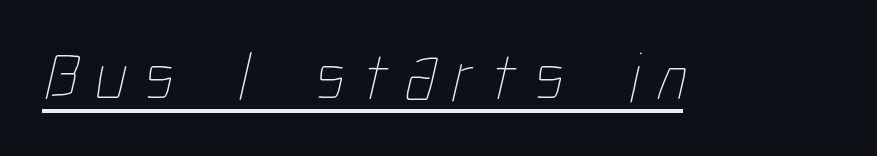
Q: Is the text bold? A: No.
Q: Is the text underlined? A: Yes.
Q: Is the spacing between letters normal or unusually wide? A: Unusually wide.
Q: Width (condensed, normal, or wide)? A: Condensed.
Q: Stroke contrast? A: Low.
Q: x-height? A: Medium.
Q: Monospaced? A: No.
